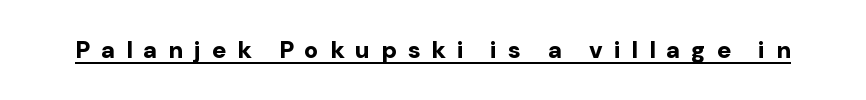
Like a heading marked for emphasis, these lines bear an underscore. No italicization has been applied; the sample stays upright. The gaps between neighbouring characters are conspicuously large. Notice how thick the strokes are: this is what a full bold looks like.
